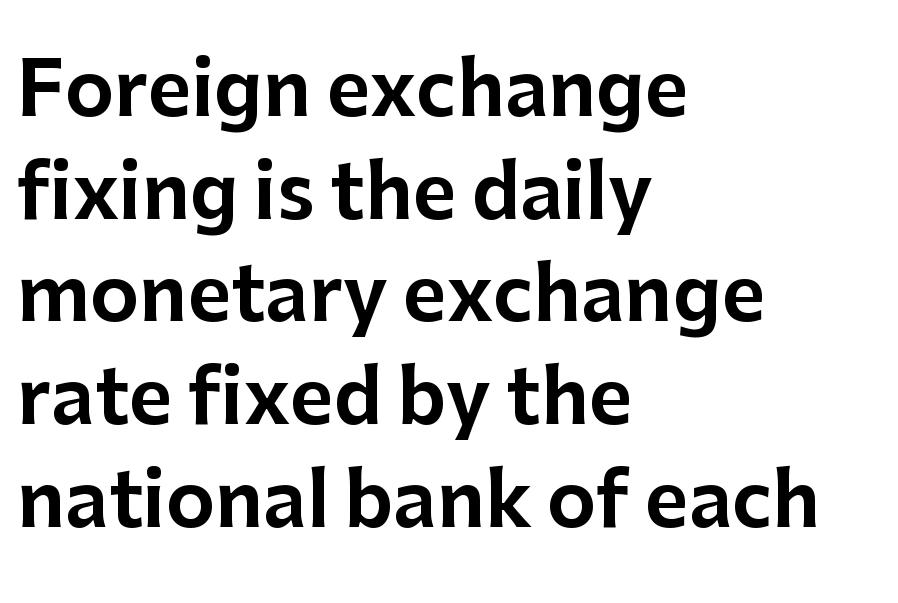
{"serif": "no", "italic": "no", "width": "normal", "stroke_contrast": "low", "x_height": "medium", "monospaced": "no", "underline": "no", "align": "left", "line_spacing": "normal", "line_spacing_ratio": 1.37, "letter_spacing": "normal", "letter_spacing_em": 0.0, "glyph_px": 75}
